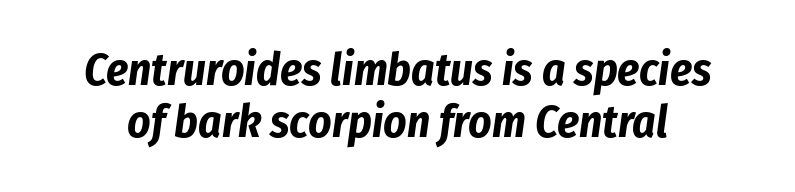
The image shows 45 px bold, condensed type, italic (leaning right); set line spacing 1.16x, normal letter spacing, not underlined; low stroke contrast and a medium x-height.
